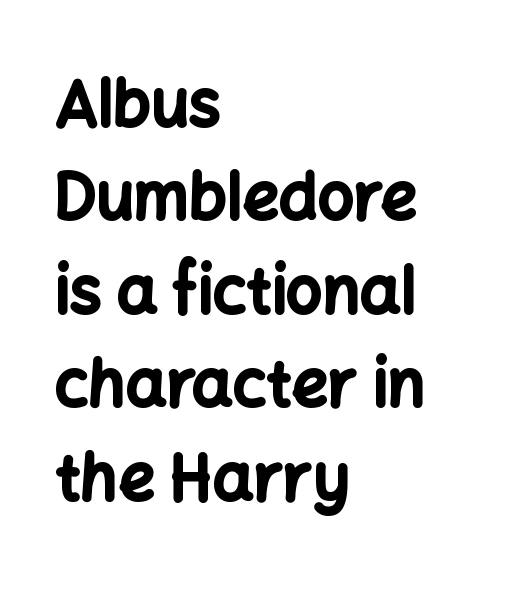
{"serif": "no", "italic": "no", "bold": "yes", "weight": "bold", "width": "normal", "stroke_contrast": "low", "x_height": "medium", "monospaced": "no", "underline": "no", "align": "left", "line_spacing": "normal", "line_spacing_ratio": 1.46, "letter_spacing": "normal", "letter_spacing_em": 0.0, "glyph_px": 64}
